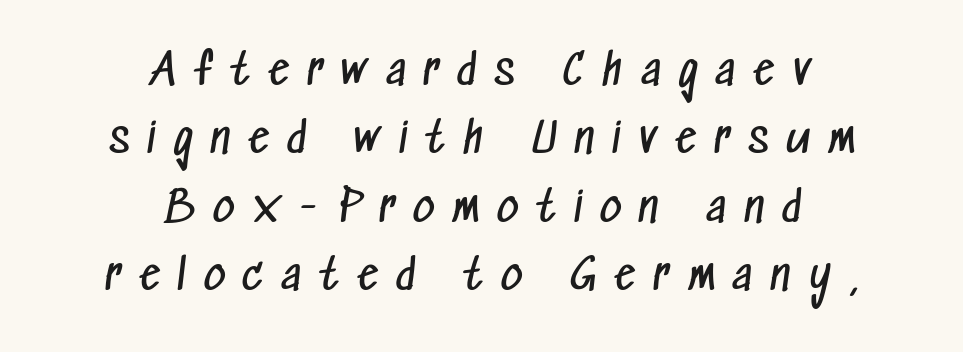
Characters follow at a spacing far wider than the type designer built in. Just letters on the line, the space beneath them empty. Note the varied advance widths — an 'i' is clearly narrower than an 'm'. Heaviness? Minimal to ordinary, like unemphasized prose. The font family rendered here belongs to the sans-serif group.
